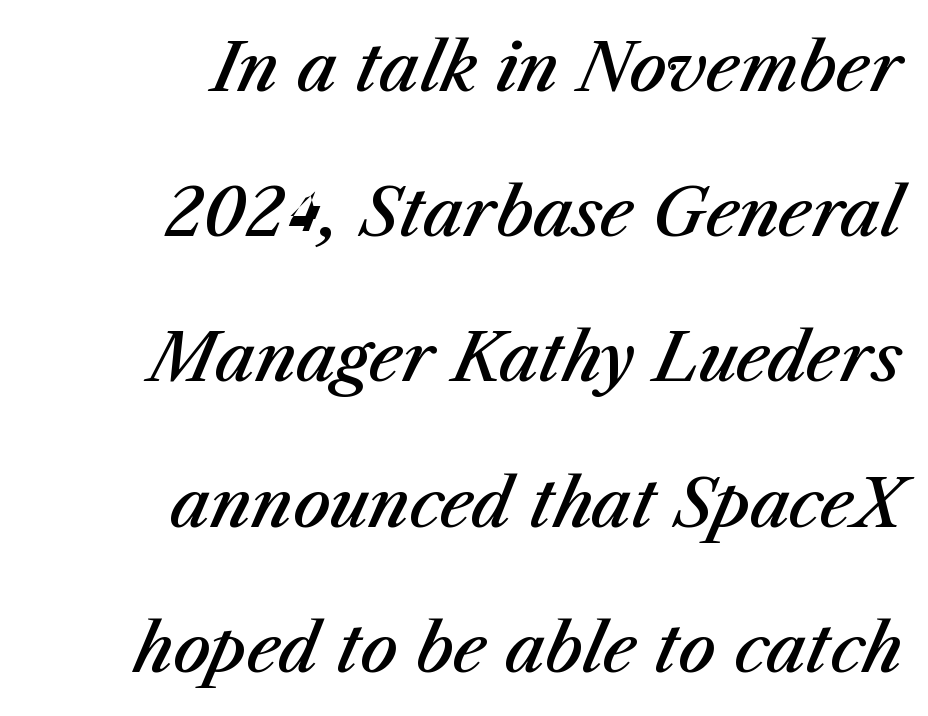
{"italic": "yes", "lean": "right", "slant_degrees": 23, "bold": "semi", "weight": "semibold", "width": "normal", "stroke_contrast": "medium", "x_height": "medium", "monospaced": "no", "underline": "no", "align": "right", "line_spacing": "loose", "line_spacing_ratio": 2.2, "letter_spacing": "normal", "letter_spacing_em": 0.0, "glyph_px": 66}
